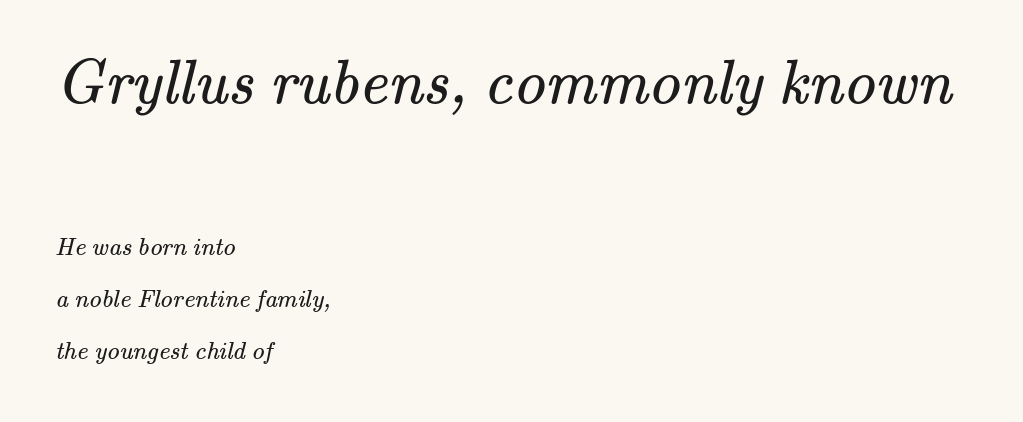
The rag falls on the right side of this text block. Type style note: has serifs. A typesetter would call this proportional, since set widths differ per character. Is this a heavy cut? Hardly; it is regular or lighter. The area under the type is left untouched.
